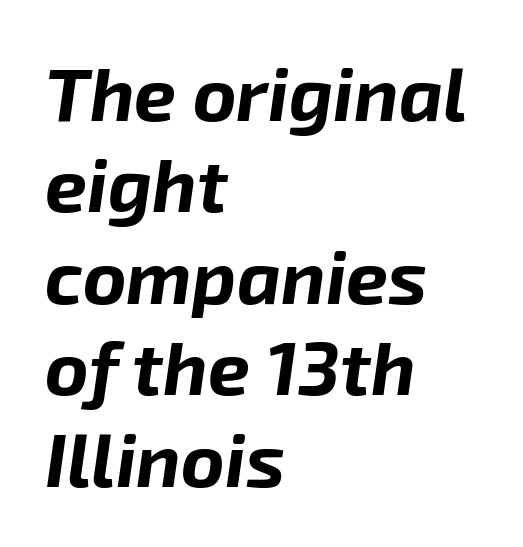
The image shows 75 px bold type, italic (leaning right); set left-aligned, line spacing 1.22x, normal letter spacing, not underlined; low stroke contrast and a medium x-height.
